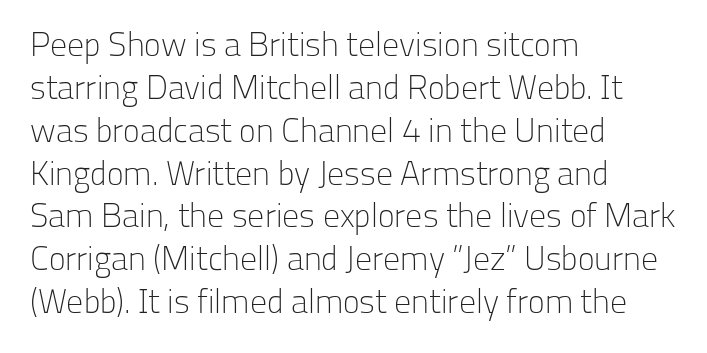
{"serif": "no", "italic": "no", "bold": "no", "weight": "light", "width": "normal", "stroke_contrast": "low", "x_height": "medium", "monospaced": "no", "underline": "no", "align": "left", "line_spacing": "normal", "line_spacing_ratio": 1.26, "letter_spacing": "normal", "letter_spacing_em": 0.0, "glyph_px": 34}
